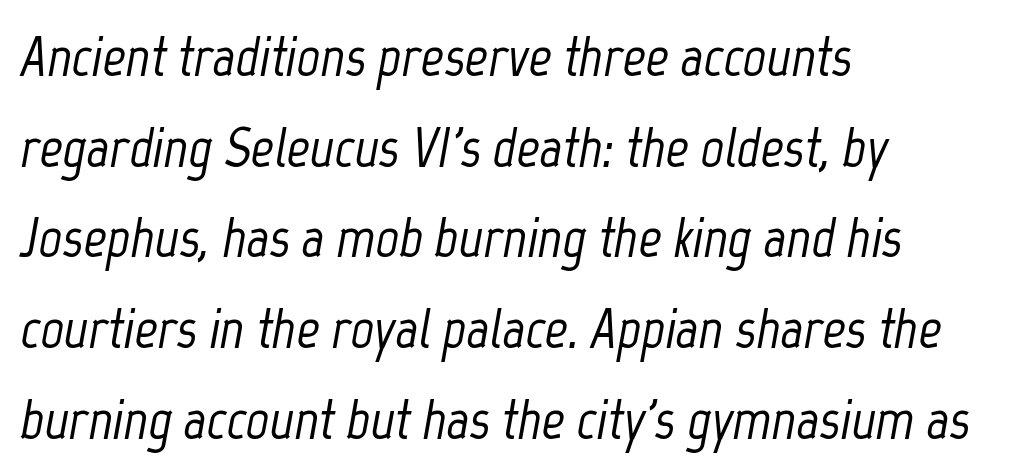
The image shows 57 px condensed type, italic (leaning right); set left-aligned, normal line spacing (1.59x), normal letter spacing, not underlined; low stroke contrast and a medium x-height.
